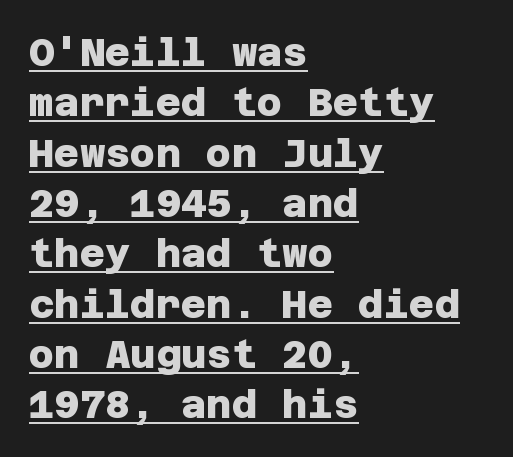
You can tell from the bare stems that sans-serif type was used. Which margin do the lines hug? The left one — the right edge is uneven. Horizontal bands of white between lines are of average thickness. The type is set solid horizontally, with unmodified tracking.
